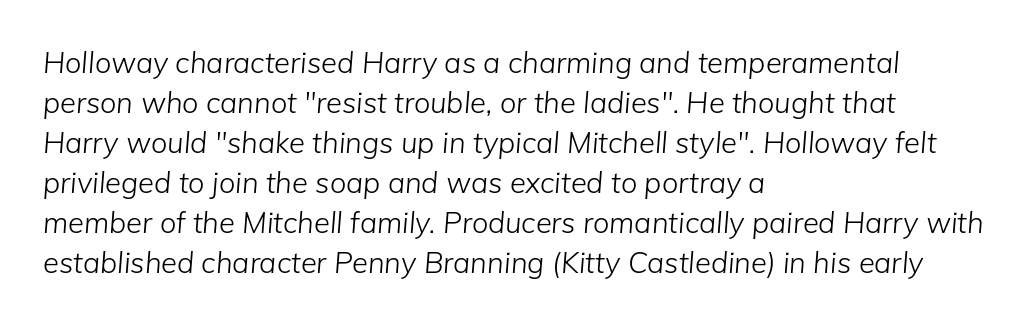
Q: Is the text bold? A: No.
Q: Is the text italic (slanted)? A: Yes, it leans right by about 5 degrees.
Q: Is the text underlined? A: No.
Q: How is the paragraph aligned? A: Left-aligned.
Q: Is the spacing between letters normal or unusually wide? A: Normal.
Q: Is the spacing between lines tight, normal or loose? A: Normal.
Q: Width (condensed, normal, or wide)? A: Normal.
Q: Stroke contrast? A: Low.
Q: x-height? A: Medium.
Q: Monospaced? A: No.
